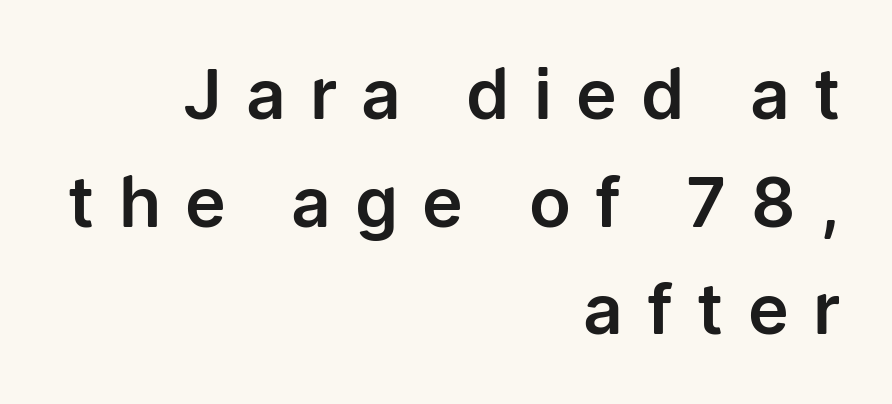
{"serif": "no", "italic": "no", "width": "normal", "stroke_contrast": "low", "x_height": "medium", "monospaced": "no", "underline": "no", "align": "right", "line_spacing": "normal", "line_spacing_ratio": 1.56, "letter_spacing": "wide", "letter_spacing_em": 0.35, "glyph_px": 69}
